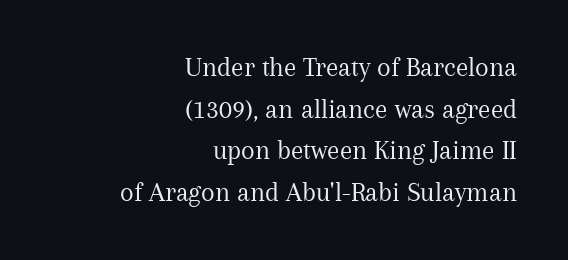
Q: Is the text bold? A: No.
Q: Is the text italic (slanted)? A: No, it is upright.
Q: Is the typeface a serif or a sans-serif typeface? A: Serif.
Q: Is the text underlined? A: No.
Q: How is the paragraph aligned? A: Right-aligned.
Q: Is the spacing between letters normal or unusually wide? A: Normal.
Q: Is the spacing between lines tight, normal or loose? A: Normal.
Q: Width (condensed, normal, or wide)? A: Normal.
Q: Stroke contrast? A: Medium.
Q: x-height? A: Medium.
Q: Monospaced? A: No.
